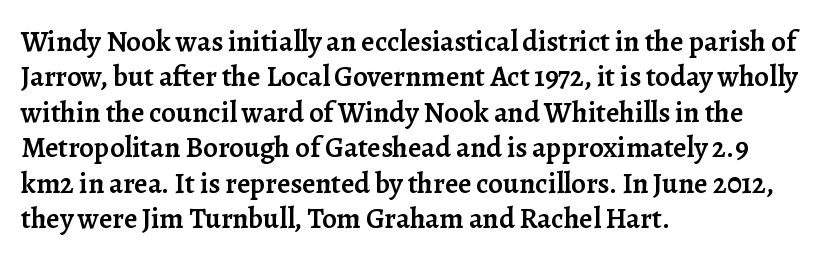
Q: Is the text bold? A: Semi-bold.
Q: Is the text italic (slanted)? A: No, it is upright.
Q: Is the typeface a serif or a sans-serif typeface? A: Serif.
Q: Is the text underlined? A: No.
Q: How is the paragraph aligned? A: Left-aligned.
Q: Is the spacing between letters normal or unusually wide? A: Normal.
Q: Width (condensed, normal, or wide)? A: Normal.
Q: Stroke contrast? A: Low.
Q: x-height? A: Medium.
Q: Monospaced? A: No.
